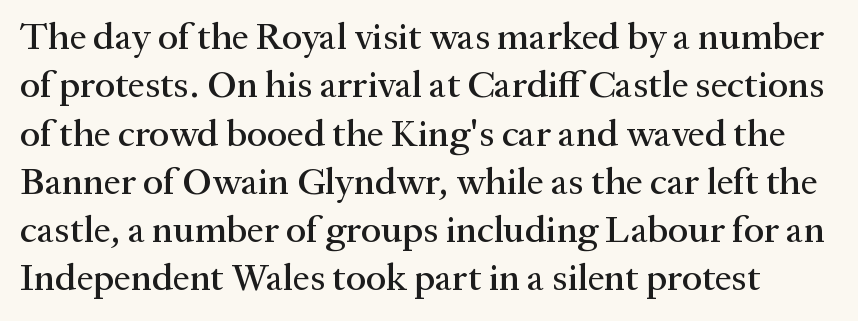
{"serif": "yes", "italic": "no", "width": "normal", "stroke_contrast": "medium", "x_height": "medium", "monospaced": "no", "underline": "no", "line_spacing": "normal", "line_spacing_ratio": 1.27, "letter_spacing": "normal", "letter_spacing_em": 0.0, "glyph_px": 38}
